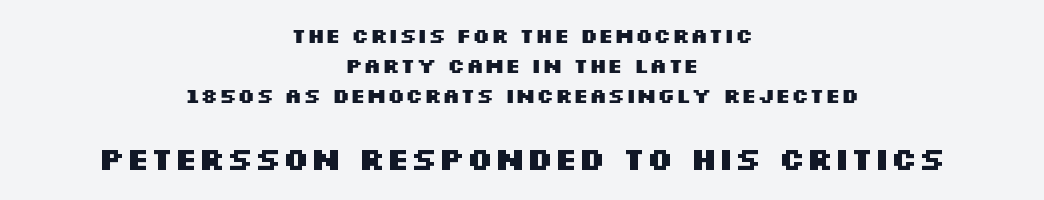
The image shows 32 px heavy, wide sans-serif type, upright; set centered, normal line spacing (1.44x), normal letter spacing, not underlined; the second (bottom) block is 1.52x larger; medium stroke contrast and a large x-height.
